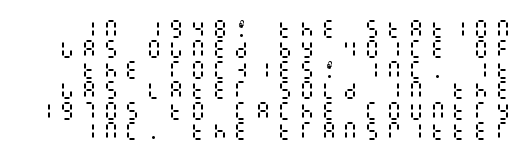
The image shows 20 px text type, upright; set tight line spacing (1.02x), unusually wide letter spacing (+0.29 em), not underlined.
